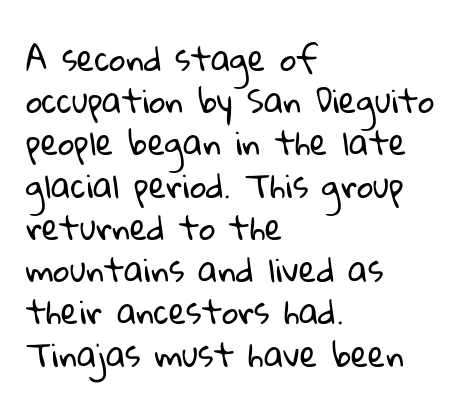
{"serif": "no", "bold": "no", "weight": "regular", "width": "normal", "stroke_contrast": "low", "x_height": "medium", "monospaced": "no", "underline": "no", "align": "left", "line_spacing": "normal", "line_spacing_ratio": 1.32, "letter_spacing": "normal", "letter_spacing_em": 0.0, "glyph_px": 32}
